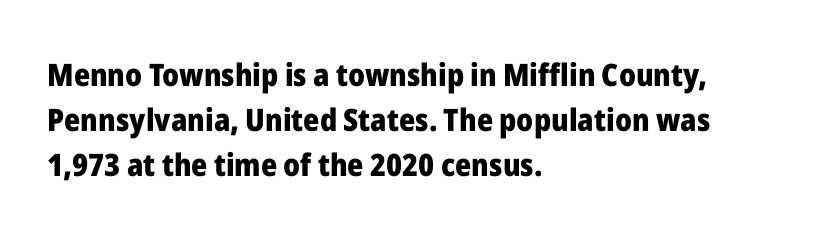
The specimen omits any rule beneath the text block's lines. Its strokes are broad and dark, the hallmark of bold type. Typeset ragged right — the left edge is the straight one. The letters advance in unequal steps, a hallmark of proportional type.
